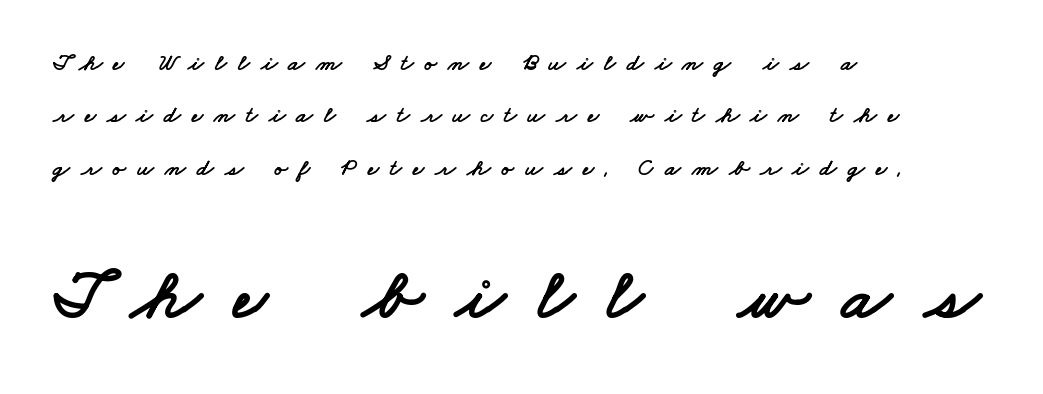
The passage shown has open, widely tracked lettering throughout. The face used here appears at its bigger size in the lower chunk. The letters advance in unequal steps, a hallmark of proportional type. The string is rendered with underlining switched off. Does the copy run flush right? No — it runs flush left.
